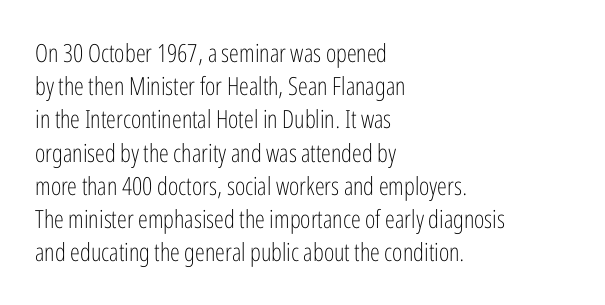
{"italic": "no", "bold": "no", "underline": "no", "align": "left", "line_spacing": "normal", "line_spacing_ratio": 1.33, "letter_spacing": "normal", "letter_spacing_em": 0.0, "glyph_px": 25}
